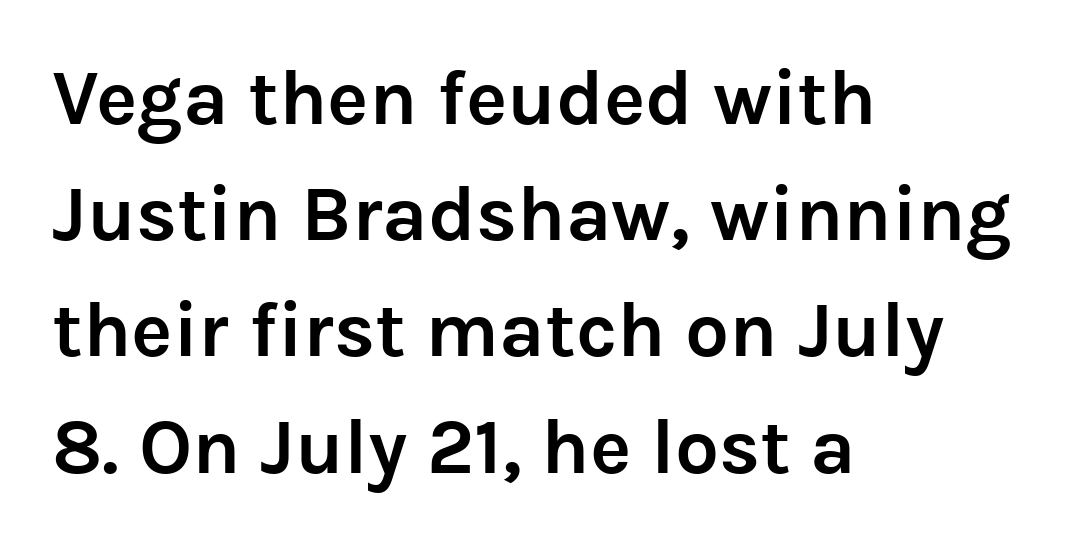
{"serif": "no", "italic": "no", "bold": "yes", "weight": "semibold", "width": "normal", "stroke_contrast": "low", "x_height": "medium", "monospaced": "no", "underline": "no", "align": "left", "line_spacing": "normal", "line_spacing_ratio": 1.49, "letter_spacing": "normal", "letter_spacing_em": 0.0, "glyph_px": 78}
